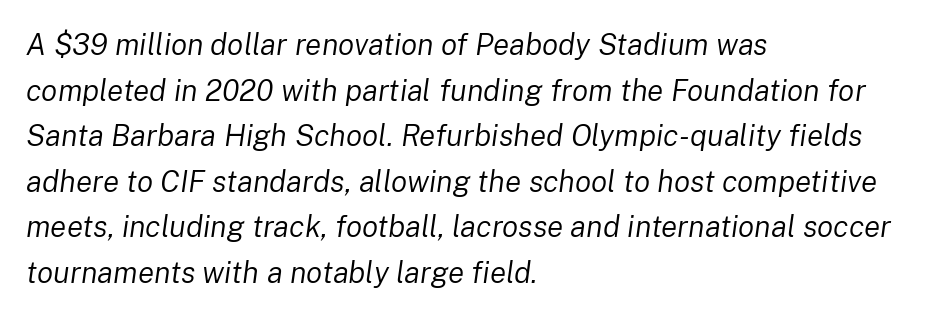
Q: Is the text bold? A: No.
Q: Is the text italic (slanted)? A: Yes, it leans right by about 8 degrees.
Q: Is the text underlined? A: No.
Q: How is the paragraph aligned? A: Left-aligned.
Q: Is the spacing between letters normal or unusually wide? A: Normal.
Q: Is the spacing between lines tight, normal or loose? A: Normal.
Q: Width (condensed, normal, or wide)? A: Normal.
Q: Stroke contrast? A: Low.
Q: x-height? A: Medium.
Q: Monospaced? A: No.
